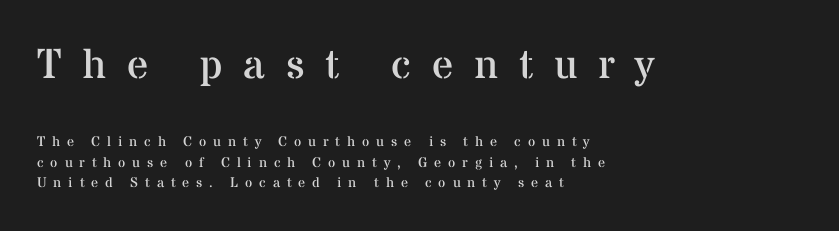
The image shows 42 px regular-weight serif type, upright; set left-aligned, normal line spacing (1.47x), unusually wide letter spacing (+0.49 em), not underlined; the first (top) block is 3.0x larger; medium stroke contrast and a medium x-height.
